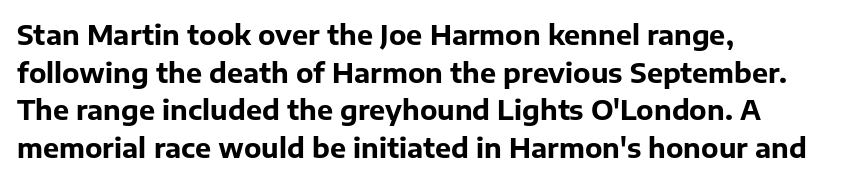
The image shows 27 px bold type, upright; set left-aligned, normal line spacing (1.39x), normal letter spacing, not underlined.
